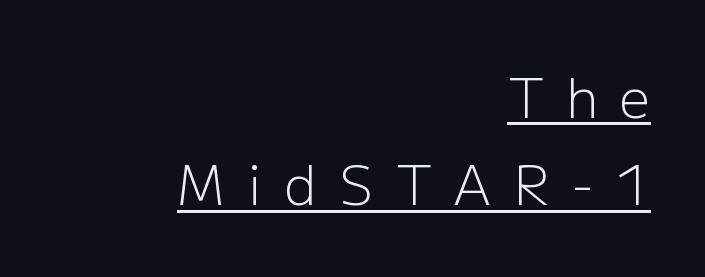
Q: Is the text bold? A: No.
Q: Is the text italic (slanted)? A: No, it is upright.
Q: Is the typeface a serif or a sans-serif typeface? A: Sans-serif.
Q: Is the text underlined? A: Yes.
Q: How is the paragraph aligned? A: Right-aligned.
Q: Is the spacing between letters normal or unusually wide? A: Unusually wide.
Q: Is the spacing between lines tight, normal or loose? A: Normal.
Q: Width (condensed, normal, or wide)? A: Normal.
Q: Stroke contrast? A: Low.
Q: x-height? A: Medium.
Q: Monospaced? A: No.
